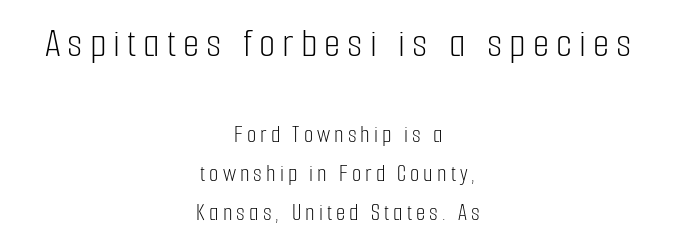
The image shows 42 px light, condensed sans-serif type, upright; set centered, normal line spacing (1.63x), not underlined; the first (top) block is 1.75x larger; low stroke contrast and a medium x-height.
